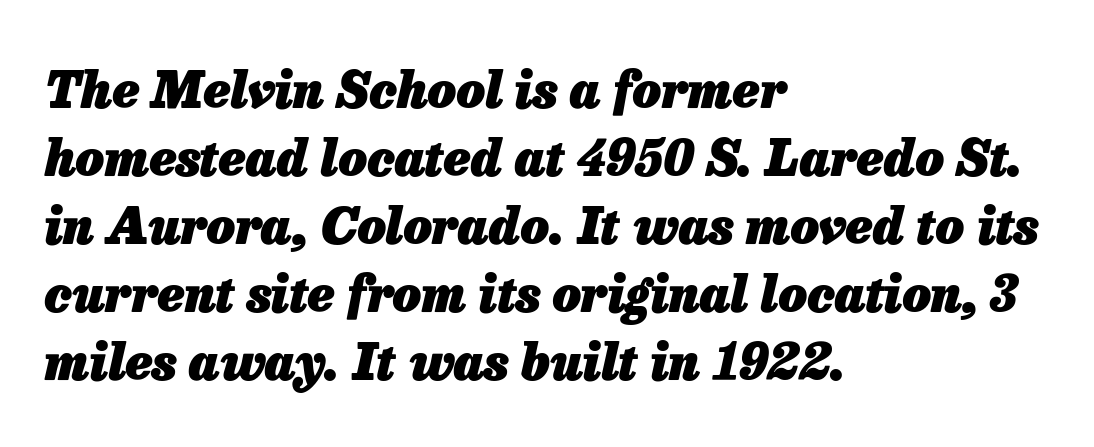
The image shows 50 px heavy type, italic (leaning right); set left-aligned, normal line spacing (1.36x), normal letter spacing, not underlined; low stroke contrast and a medium x-height.
